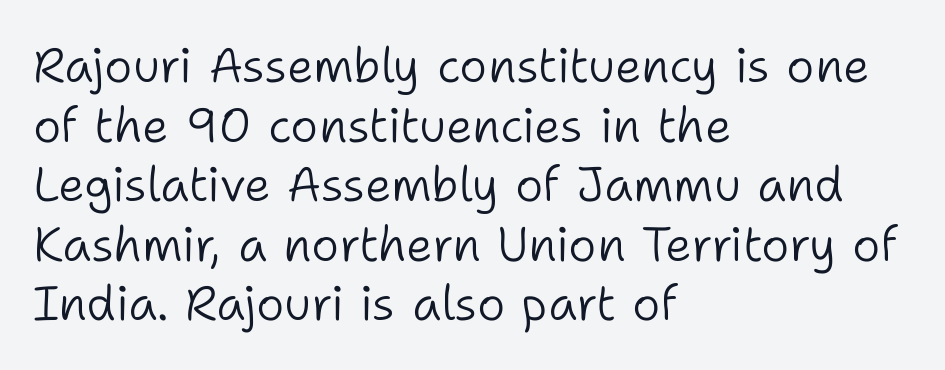
Compared with a centered layout, this one pins lines to the left instead. The line texture is even and compact thanks to regular tracking. You could not count columns in this text — the font is proportionally spaced. Clear beneath every line of the passage. The strokes are not fattened; the text isn't bold.
